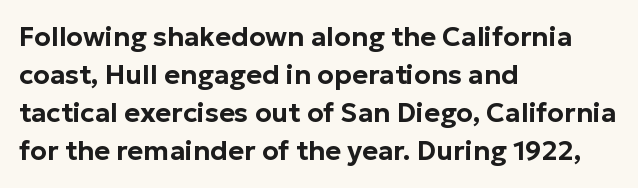
Q: Is the text italic (slanted)? A: No, it is upright.
Q: Is the text underlined? A: No.
Q: How is the paragraph aligned? A: Left-aligned.
Q: Is the spacing between letters normal or unusually wide? A: Normal.
Q: Is the spacing between lines tight, normal or loose? A: Normal.
